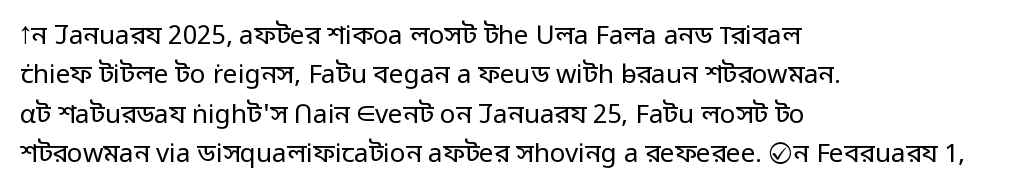
A typesetter would mark this as roman, not italic. Does the leading feel generous? No, just average. The typesetter chose a ragged-right arrangement here. The gaps between neighbouring characters are ordinary and unremarkable. Is this a heavy cut? Hardly; it is regular or lighter. The space directly below the letters is spotless.
